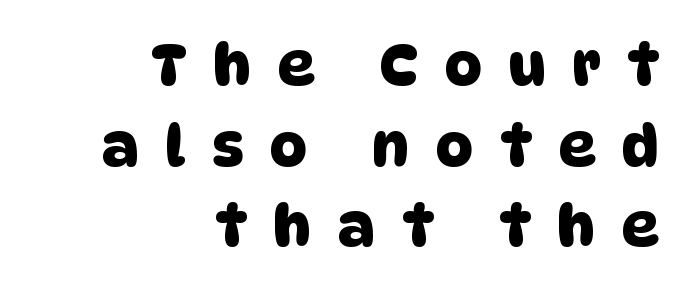
Q: Is the typeface a serif or a sans-serif typeface? A: Sans-serif.
Q: Is the text underlined? A: No.
Q: How is the paragraph aligned? A: Right-aligned.
Q: Is the spacing between letters normal or unusually wide? A: Unusually wide.
Q: Is the spacing between lines tight, normal or loose? A: Normal.
Q: Width (condensed, normal, or wide)? A: Normal.
Q: Stroke contrast? A: Low.
Q: x-height? A: Large.
Q: Monospaced? A: No.
